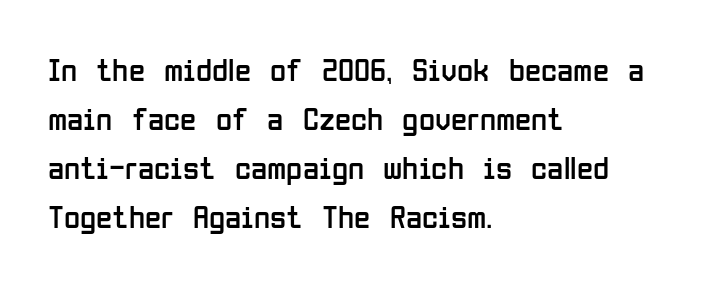
{"serif": "no", "italic": "no", "bold": "no", "weight": "regular", "width": "condensed", "stroke_contrast": "low", "x_height": "medium", "monospaced": "no", "underline": "no", "align": "left", "line_spacing": "normal", "line_spacing_ratio": 1.48, "letter_spacing": "normal", "letter_spacing_em": 0.0, "glyph_px": 33}
